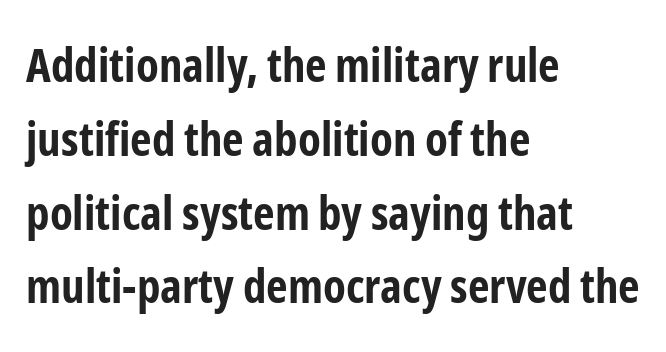
Visually the block forms a straight wall on the left and a jagged coastline on the right. The typesetting leans heavy: a genuine bold. The letters advance in unequal steps, a hallmark of proportional type. Posture: vertical. This sample uses a sans-serif face.
